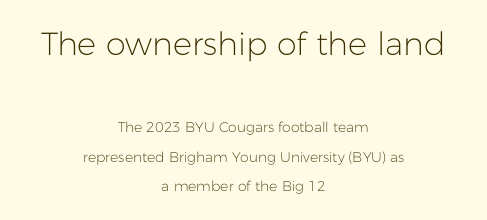
Q: Is the text bold? A: No.
Q: Is the text italic (slanted)? A: No, it is upright.
Q: Is the typeface a serif or a sans-serif typeface? A: Sans-serif.
Q: Is the text underlined? A: No.
Q: How is the paragraph aligned? A: Centered.
Q: Is the spacing between letters normal or unusually wide? A: Normal.
Q: Is the spacing between lines tight, normal or loose? A: Loose.
Q: Which block of text is set in a larger size, the first (top) or the second (bottom)? A: The first (top) one.
Q: Width (condensed, normal, or wide)? A: Normal.
Q: Stroke contrast? A: Low.
Q: x-height? A: Medium.
Q: Monospaced? A: No.
